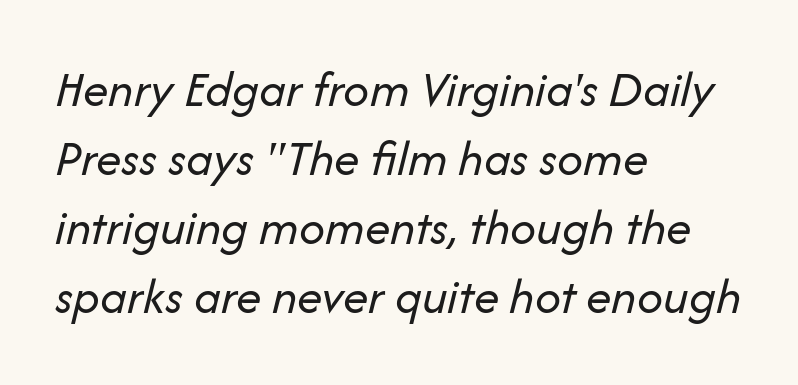
Q: Is the text bold? A: No.
Q: Is the text italic (slanted)? A: Yes, it leans right by about 14 degrees.
Q: Is the text underlined? A: No.
Q: How is the paragraph aligned? A: Left-aligned.
Q: Is the spacing between letters normal or unusually wide? A: Normal.
Q: Is the spacing between lines tight, normal or loose? A: Normal.
Q: Width (condensed, normal, or wide)? A: Normal.
Q: Stroke contrast? A: Low.
Q: x-height? A: Medium.
Q: Monospaced? A: No.
